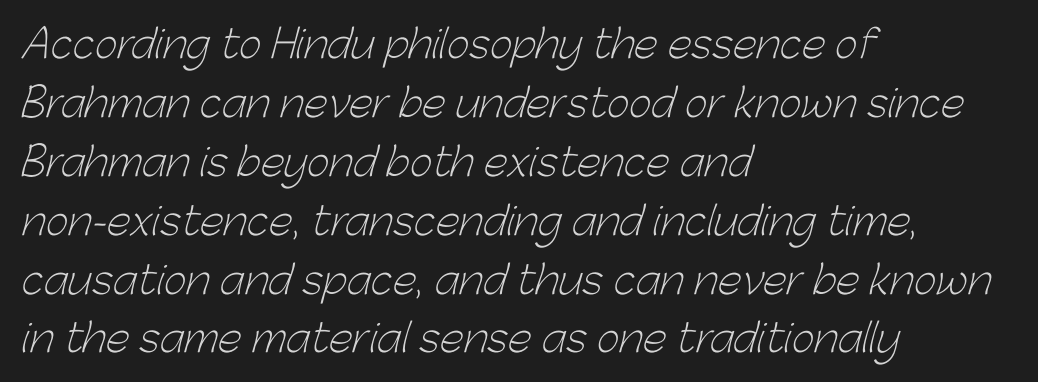
{"serif": "no", "bold": "no", "weight": "light", "width": "normal", "stroke_contrast": "low", "x_height": "medium", "monospaced": "no", "underline": "no", "align": "left", "line_spacing": "normal", "line_spacing_ratio": 1.51, "letter_spacing": "normal", "letter_spacing_em": 0.0, "glyph_px": 39}
